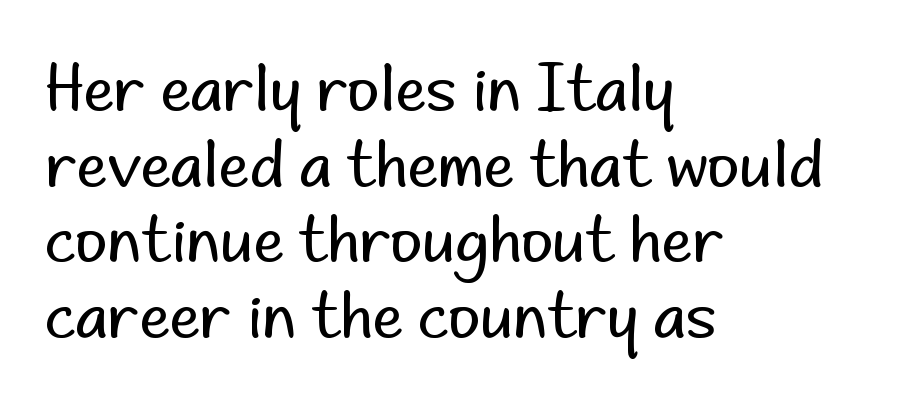
Q: Is the text bold? A: No.
Q: Is the text italic (slanted)? A: No, it is upright.
Q: Is the typeface a serif or a sans-serif typeface? A: Sans-serif.
Q: Is the text underlined? A: No.
Q: How is the paragraph aligned? A: Left-aligned.
Q: Is the spacing between letters normal or unusually wide? A: Normal.
Q: Width (condensed, normal, or wide)? A: Normal.
Q: Stroke contrast? A: Low.
Q: x-height? A: Small.
Q: Monospaced? A: No.
